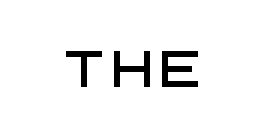
Q: Is the text italic (slanted)? A: No, it is upright.
Q: Is the typeface a serif or a sans-serif typeface? A: Sans-serif.
Q: Is the text underlined? A: No.
Q: Is the spacing between letters normal or unusually wide? A: Normal.
Q: Width (condensed, normal, or wide)? A: Normal.
Q: Stroke contrast? A: Low.
Q: x-height? A: Large.
